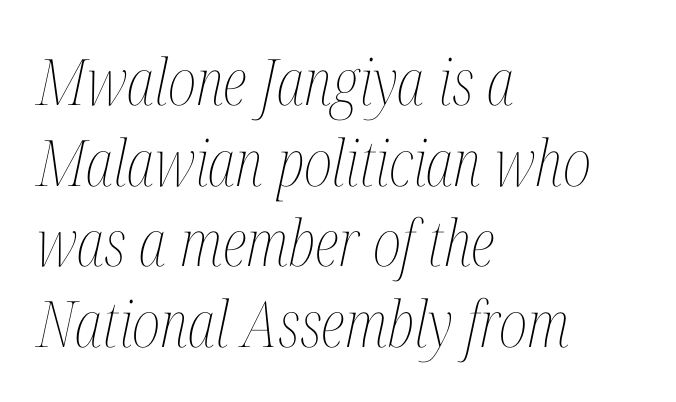
{"italic": "yes", "lean": "right", "slant_degrees": 12, "bold": "no", "weight": "thin", "width": "condensed", "stroke_contrast": "medium", "x_height": "medium", "monospaced": "no", "underline": "no", "align": "left", "line_spacing": "normal", "line_spacing_ratio": 1.26, "letter_spacing": "normal", "letter_spacing_em": 0.0, "glyph_px": 64}
